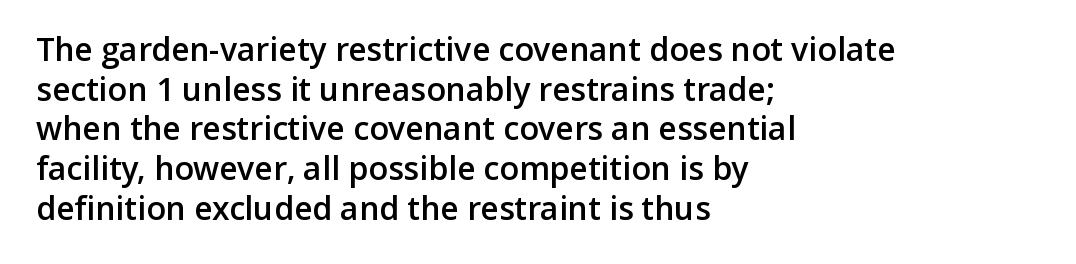
Q: Is the text bold? A: Semi-bold.
Q: Is the text italic (slanted)? A: No, it is upright.
Q: Is the typeface a serif or a sans-serif typeface? A: Sans-serif.
Q: Is the text underlined? A: No.
Q: How is the paragraph aligned? A: Left-aligned.
Q: Is the spacing between letters normal or unusually wide? A: Normal.
Q: Width (condensed, normal, or wide)? A: Normal.
Q: Stroke contrast? A: Low.
Q: x-height? A: Medium.
Q: Monospaced? A: No.
